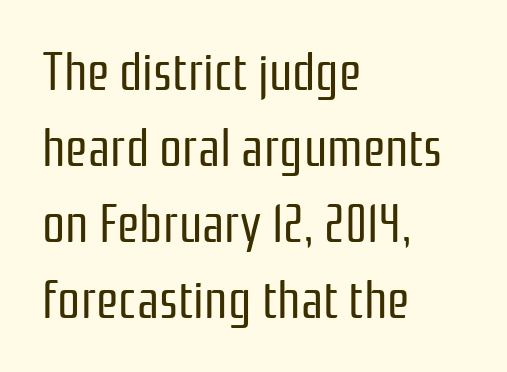
Q: Is the text bold? A: No.
Q: Is the text italic (slanted)? A: No, it is upright.
Q: Is the typeface a serif or a sans-serif typeface? A: Sans-serif.
Q: Is the text underlined? A: No.
Q: How is the paragraph aligned? A: Left-aligned.
Q: Is the spacing between letters normal or unusually wide? A: Normal.
Q: Is the spacing between lines tight, normal or loose? A: Normal.
Q: Width (condensed, normal, or wide)? A: Condensed.
Q: Stroke contrast? A: Low.
Q: x-height? A: Medium.
Q: Monospaced? A: No.
